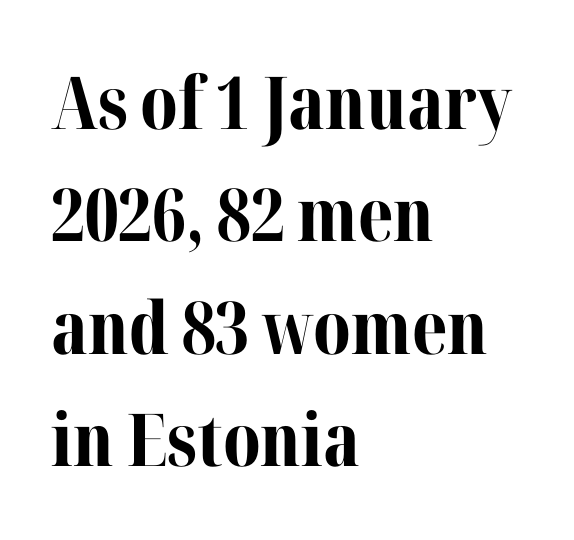
Descenders hang freely into open space. You could not count columns in this text — the font is proportionally spaced. On the weight axis this lands at bold, roughly 700. To sum up the face: it has serifs.
